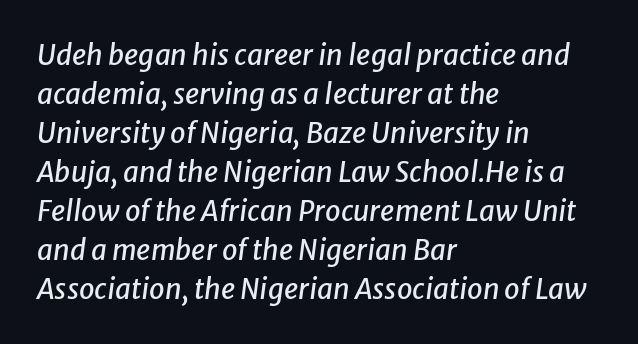
Evenly set lines give the paragraph a standard silhouette. Here the designer chose a conventional face with non-uniform glyph widths. A classic flush-left, rag-right setting is used for this passage. Rendered with sloped, italic letterforms. Nobody drew a line under any word here. Look at the tracking — it's just the regular setting, nothing added.
